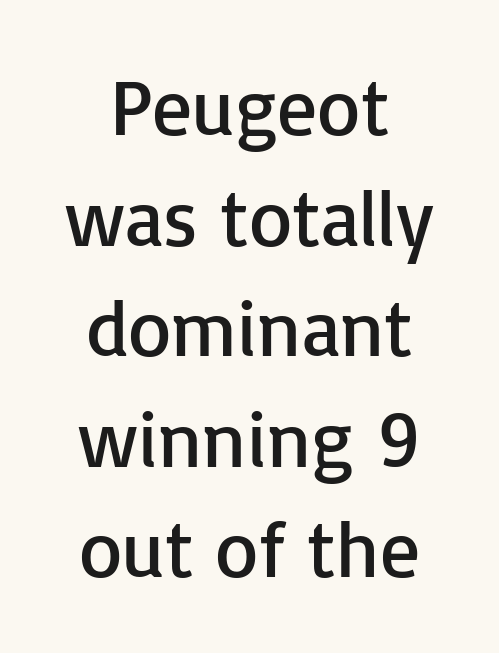
Caption: face not bold, strokes unweighted. A typesetter would label this face a sans. Vertically, the passage feels balanced, rows spaced as you'd expect. Each row of text sits above clean, open space. Here the designer chose a conventional face with non-uniform glyph widths.
